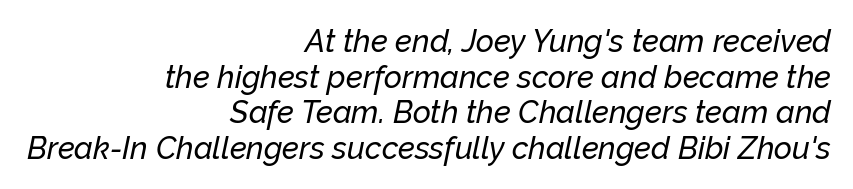
The image shows 31 px text type, italic (leaning right); set right-aligned, tight line spacing (1.15x), normal letter spacing, not underlined; low stroke contrast and a medium x-height.
